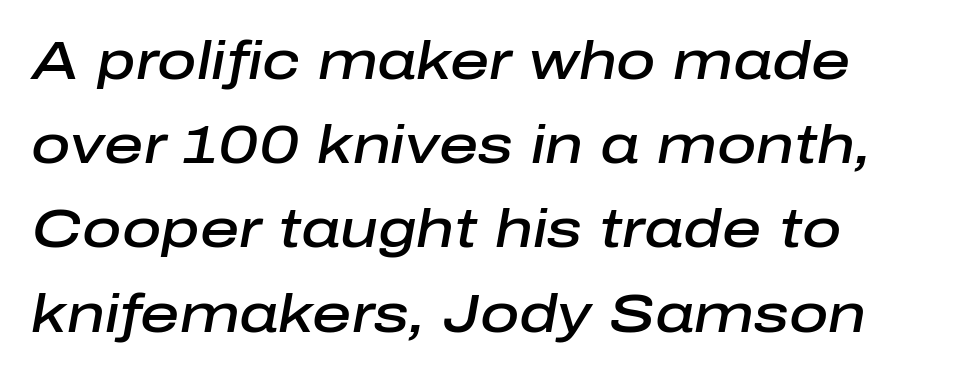
Q: Is the text bold? A: Semi-bold.
Q: Is the text italic (slanted)? A: Yes, it leans right by about 10 degrees.
Q: Is the text underlined? A: No.
Q: Is the spacing between letters normal or unusually wide? A: Normal.
Q: Is the spacing between lines tight, normal or loose? A: Normal.
Q: Width (condensed, normal, or wide)? A: Normal.
Q: Stroke contrast? A: Low.
Q: x-height? A: Medium.
Q: Monospaced? A: No.
